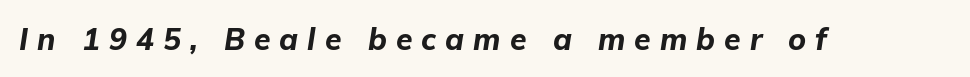
You could not count columns in this text — the font is proportionally spaced. It's the slanting kind of type. Underline: absent. Chunky letters — that's bold for sure.
